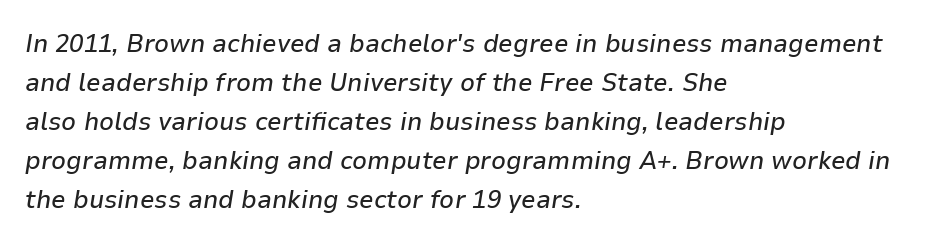
{"italic": "yes", "lean": "right", "slant_degrees": 9, "underline": "no", "align": "left", "line_spacing": "normal", "line_spacing_ratio": 1.5, "letter_spacing": "normal", "letter_spacing_em": 0.0, "glyph_px": 26}
